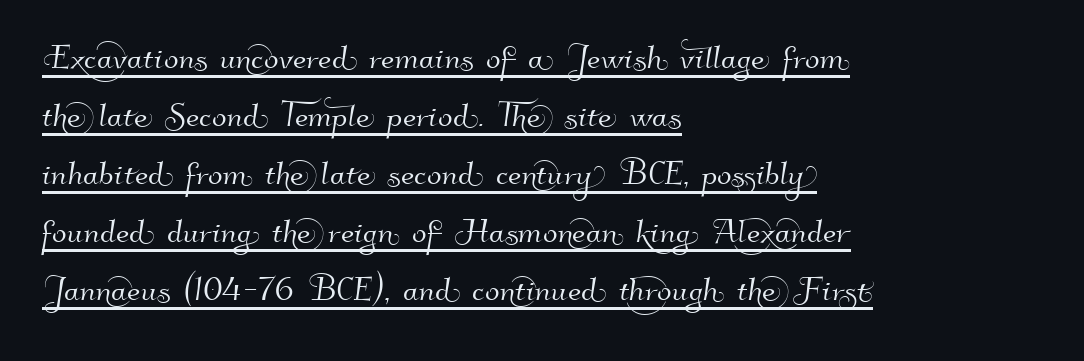
The image shows 43 px sans-serif type; set left-aligned, normal line spacing (1.35x), normal letter spacing, underlined; high stroke contrast and a small x-height.
